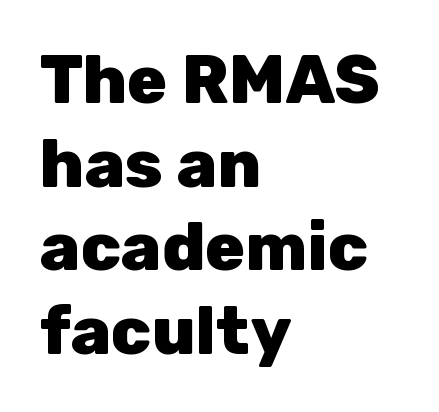
The space between consecutive lines is moderate. The space beneath each line is pristine and unruled. The axis of the letterforms is exactly vertical. Strong, thick strokes mark this as bold type.
